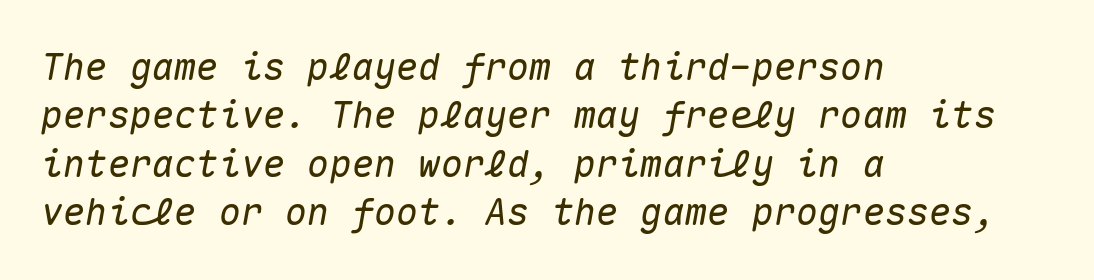
The image shows 37 px text type, italic (leaning right), monospaced; set left-aligned, normal line spacing (1.31x), normal letter spacing, not underlined; medium stroke contrast and a medium x-height.
